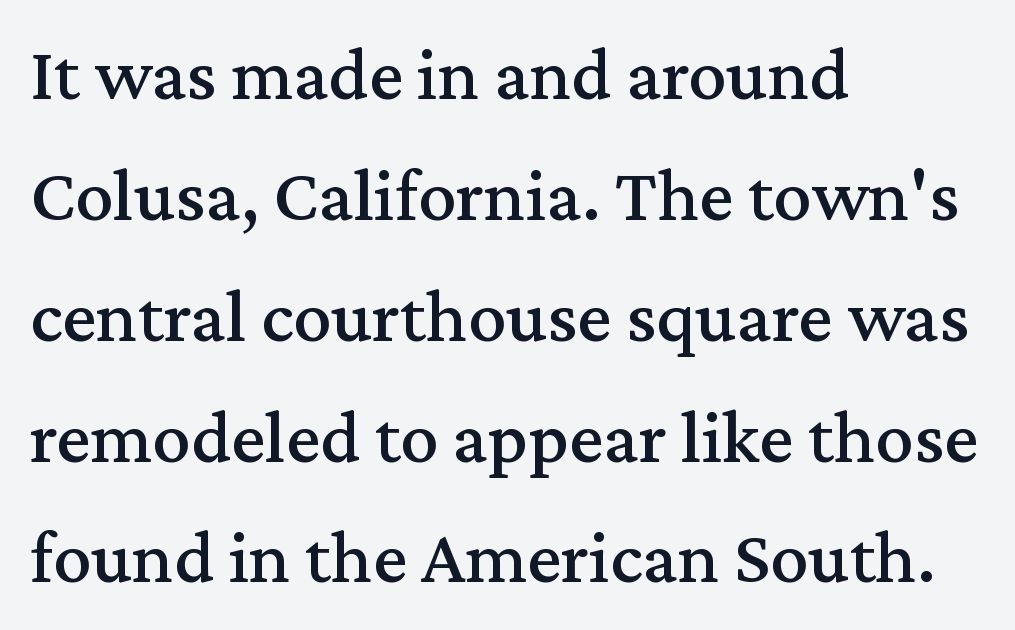
The line-height multiplier appears to be the usual default. The typeface chosen for these lines features serifs. Words appear dense and cohesive because spacing is normal. The passage shown is typed in a proportional face where columns would drift.
